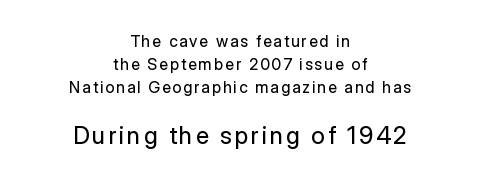
{"italic": "no", "bold": "no", "underline": "no", "align": "center", "line_spacing": "normal", "line_spacing_ratio": 1.45, "larger_block": "second", "size_ratio": 1.5, "glyph_px": 24}
